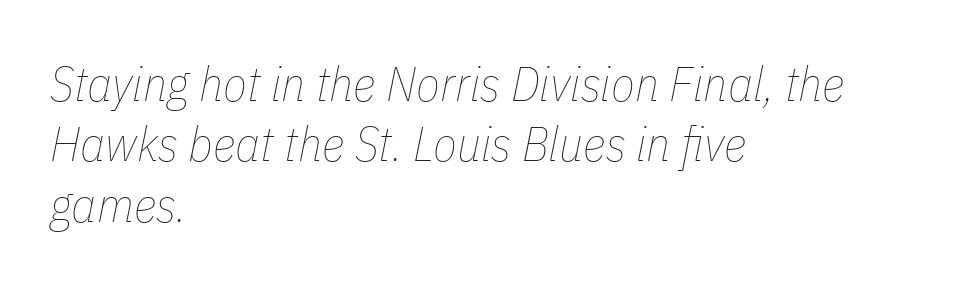
Here the glyphs are tracked normally, forming tight word shapes. Compared with a typical body face, this is equally light or lighter still. The rag falls on the right side of this text block. Each row of text sits above clean, open space. Yep, that's italic — everything's leaning. Think of a printed novel: that variable character pitch is what you see here.
